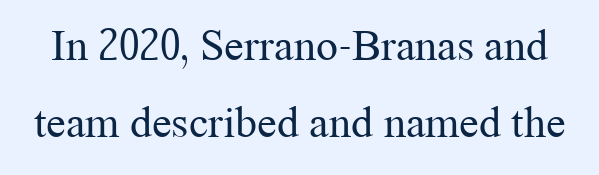
Q: Is the text bold? A: No.
Q: Is the text italic (slanted)? A: No, it is upright.
Q: Is the typeface a serif or a sans-serif typeface? A: Serif.
Q: Is the text underlined? A: No.
Q: Is the spacing between letters normal or unusually wide? A: Normal.
Q: Width (condensed, normal, or wide)? A: Normal.
Q: Stroke contrast? A: Medium.
Q: x-height? A: Medium.
Q: Monospaced? A: No.
